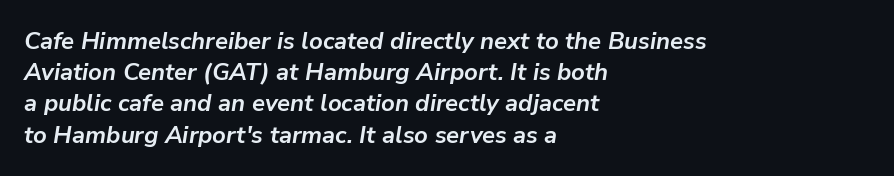
The image shows 24 px bold type, italic (leaning right); set left-aligned, normal line spacing (1.3x), normal letter spacing, not underlined.
